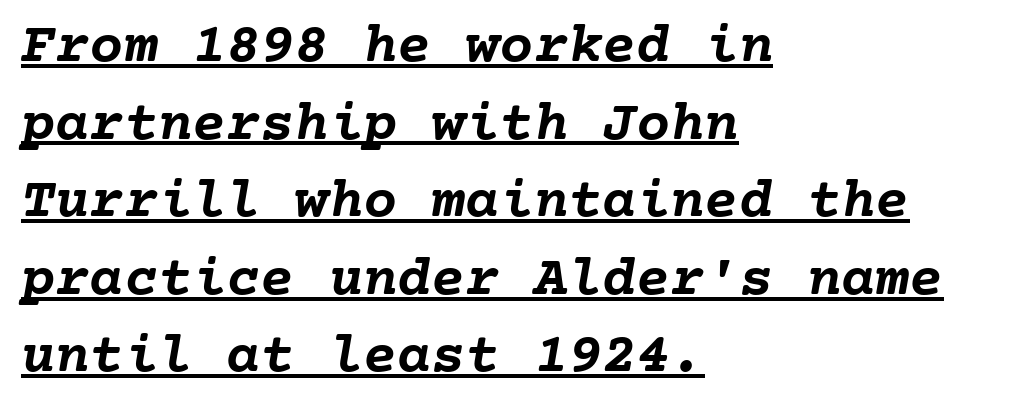
The rendering uses typewriter-style spacing with identical character cells. Notice how a bar underscores the lettering throughout. How heavy is the stroke? Heavy — this is a bold. Is the block centered? No — it sits flush against the left margin. The passage shown has conventional tracking throughout.
